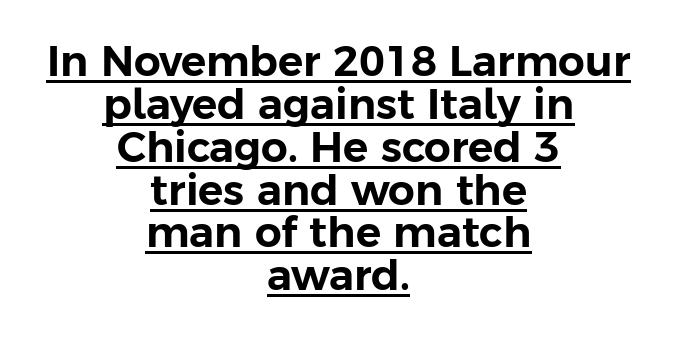
{"serif": "no", "italic": "no", "width": "normal", "stroke_contrast": "low", "x_height": "medium", "monospaced": "no", "underline": "yes", "align": "center", "line_spacing": "tight", "line_spacing_ratio": 1.02, "letter_spacing": "normal", "letter_spacing_em": 0.0, "glyph_px": 42}
